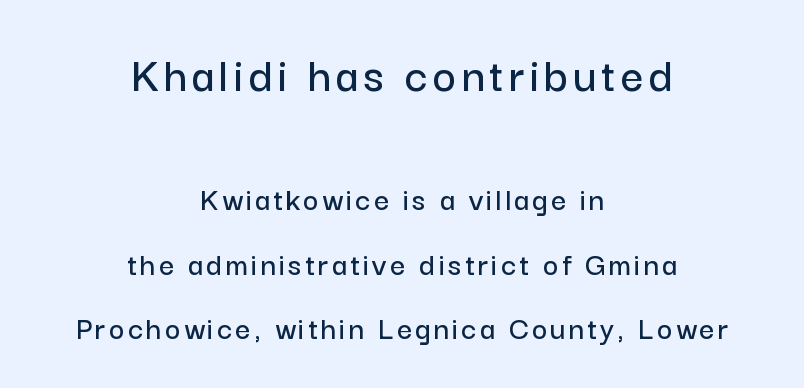
The image shows 50 px sans-serif type, upright; set centered, loose line spacing (1.95x), not underlined; the first (top) block is 1.52x larger; low stroke contrast and a medium x-height.
